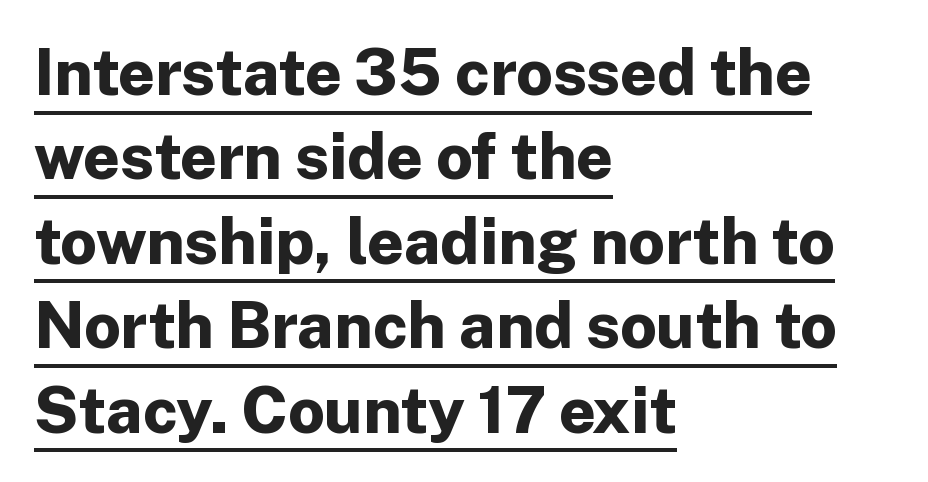
Q: Is the text bold? A: Yes.
Q: Is the text italic (slanted)? A: No, it is upright.
Q: Is the typeface a serif or a sans-serif typeface? A: Sans-serif.
Q: Is the text underlined? A: Yes.
Q: How is the paragraph aligned? A: Left-aligned.
Q: Is the spacing between letters normal or unusually wide? A: Normal.
Q: Is the spacing between lines tight, normal or loose? A: Normal.
Q: Width (condensed, normal, or wide)? A: Normal.
Q: Stroke contrast? A: Low.
Q: x-height? A: Medium.
Q: Monospaced? A: No.
